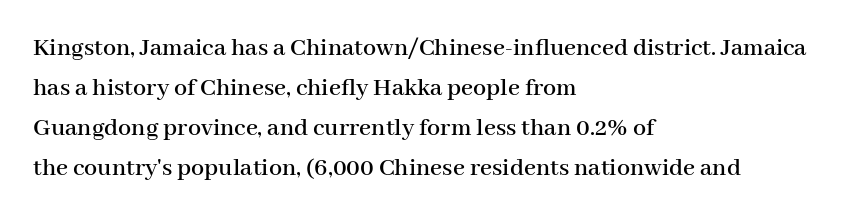
Descender tails drop into unmarked territory. Each word holds together tightly as a unit, with standard inter-letter gaps. Style check: upright. A student would call this left alignment; a typographer would say flush left, rag right. If you measured baseline to baseline, you'd find a middling distance.
